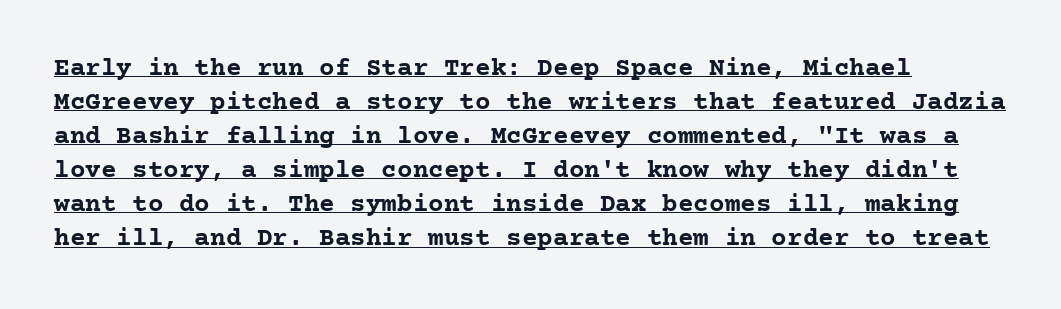
Q: Is the text bold? A: Yes.
Q: Is the text italic (slanted)? A: No, it is upright.
Q: Is the text underlined? A: Yes.
Q: Is the spacing between letters normal or unusually wide? A: Normal.
Q: Is the spacing between lines tight, normal or loose? A: Normal.
